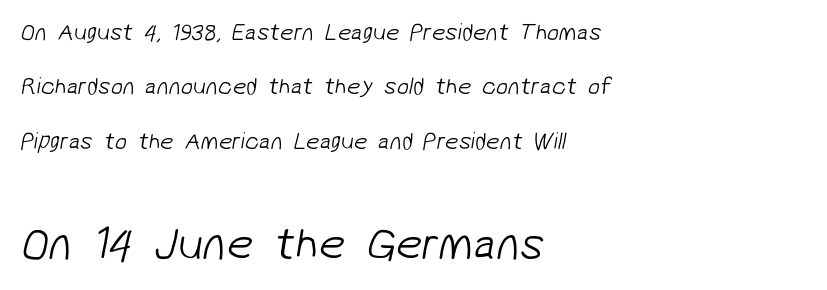
Q: Is the text bold? A: No.
Q: Is the typeface a serif or a sans-serif typeface? A: Sans-serif.
Q: Is the text underlined? A: No.
Q: How is the paragraph aligned? A: Left-aligned.
Q: Is the spacing between letters normal or unusually wide? A: Normal.
Q: Is the spacing between lines tight, normal or loose? A: Loose.
Q: Which block of text is set in a larger size, the first (top) or the second (bottom)? A: The second (bottom) one.
Q: Width (condensed, normal, or wide)? A: Normal.
Q: Stroke contrast? A: Low.
Q: x-height? A: Medium.
Q: Monospaced? A: No.
